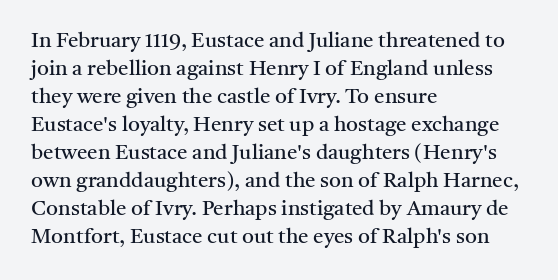
{"italic": "no", "bold": "no", "underline": "no", "align": "left", "line_spacing": "normal", "line_spacing_ratio": 1.33, "letter_spacing": "normal", "letter_spacing_em": 0.0, "glyph_px": 21}
